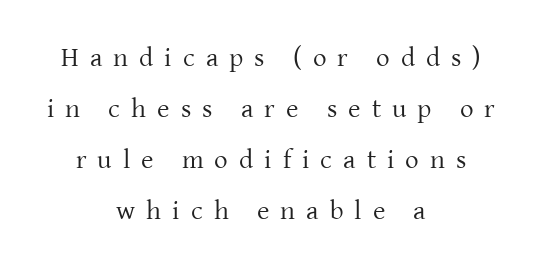
A typesetter would mark this as roman, not italic. Compared with typical body copy, the letter spacing here is much looser. Lines of text with bare space underneath. Caption: face not bold, strokes unweighted.
